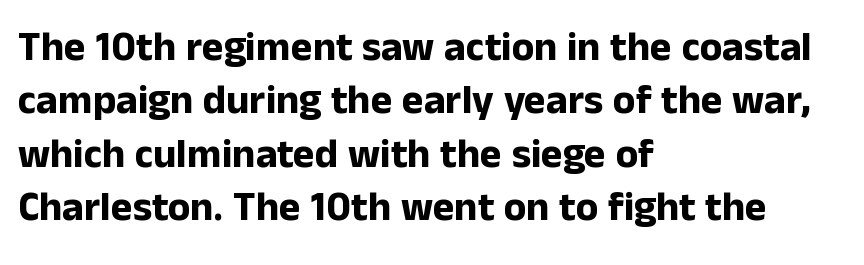
There is no visible air inserted between adjacent glyphs. Clear beneath every line of the passage. Font category for this specimen: sans-serif. This is roman type, the default non-slanted kind. Each glyph is drawn with heavy, bold strokes. Horizontal alignment here is leftward, the default for most running prose.
